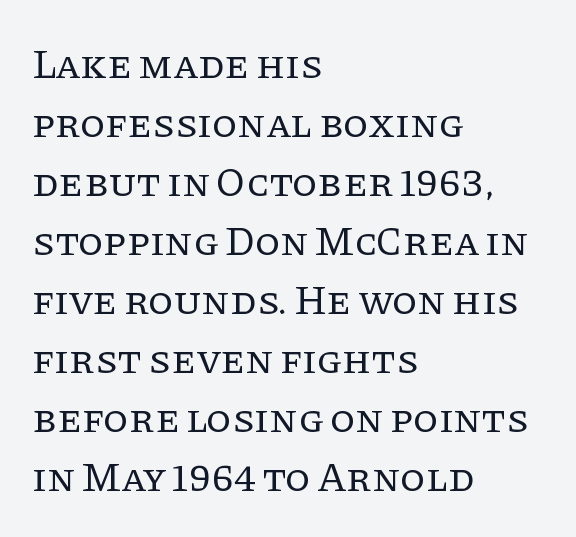
The characters are drawn with everyday or finer stroke widths. This sample has the flowing, uneven cadence of proportional lettering. Unlike a clean sans, this face finishes its strokes with serifs. This sample keeps an unexceptional amount of space between lines. Honestly, there is no underline to notice here at all. In terms of letterspacing, this is plain default setting.
